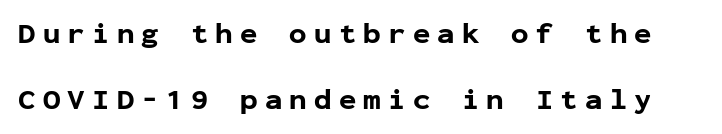
{"serif": "no", "italic": "no", "bold": "yes", "weight": "bold", "width": "normal", "stroke_contrast": "low", "x_height": "medium", "monospaced": "yes", "underline": "no", "line_spacing": "loose", "line_spacing_ratio": 2.28, "letter_spacing": "wide", "letter_spacing_em": 0.25, "glyph_px": 29}
